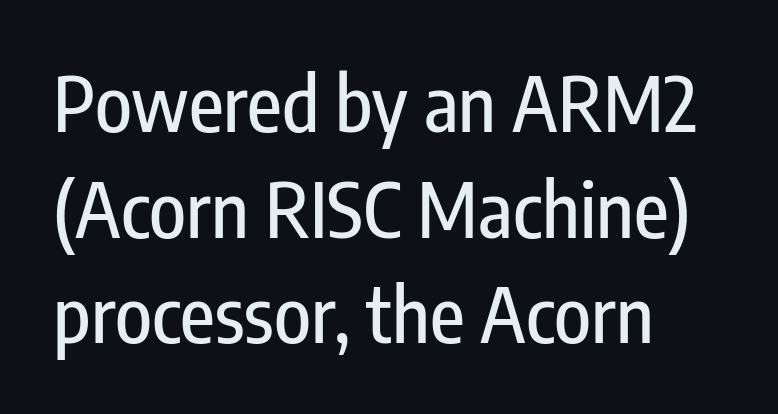
The image shows 76 px condensed sans-serif type, upright; set left-aligned, normal line spacing (1.39x), normal letter spacing, not underlined; low stroke contrast and a medium x-height.
